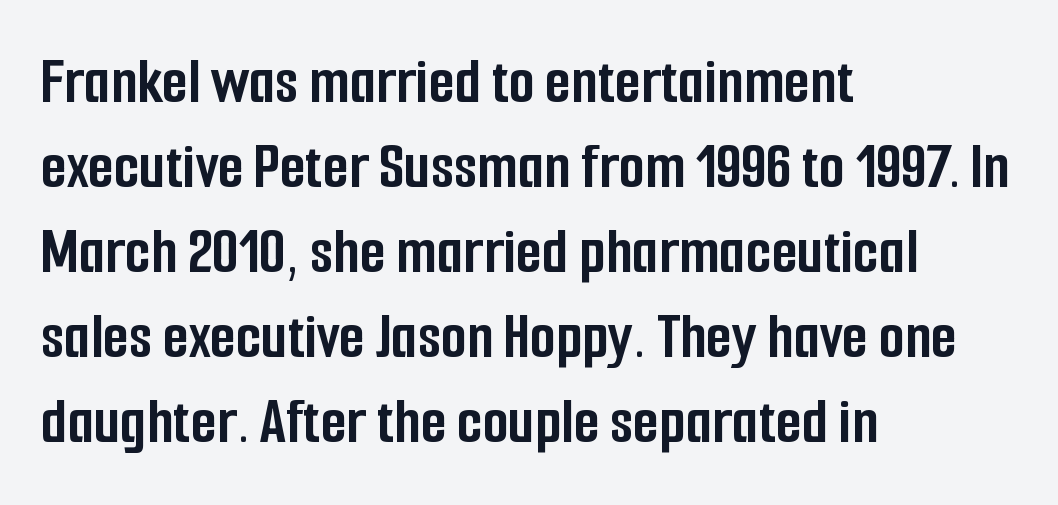
{"serif": "no", "italic": "no", "bold": "yes", "weight": "semibold", "width": "condensed", "stroke_contrast": "low", "x_height": "medium", "monospaced": "no", "underline": "no", "align": "left", "line_spacing": "normal", "line_spacing_ratio": 1.27, "letter_spacing": "normal", "letter_spacing_em": 0.0, "glyph_px": 67}
